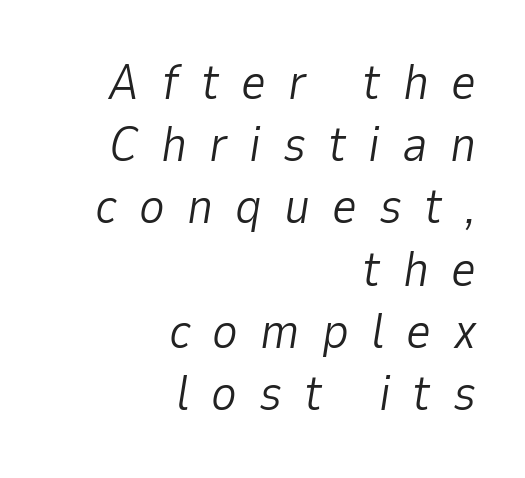
{"italic": "yes", "lean": "right", "slant_degrees": 9, "bold": "no", "weight": "light", "width": "normal", "stroke_contrast": "low", "x_height": "medium", "monospaced": "no", "underline": "no", "align": "right", "line_spacing": "normal", "line_spacing_ratio": 1.27, "letter_spacing": "wide", "letter_spacing_em": 0.45, "glyph_px": 49}
